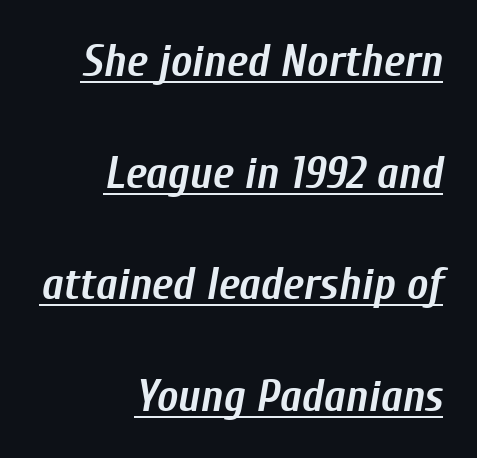
The image shows 45 px semibold, condensed type, italic (leaning right); set right-aligned, loose line spacing (2.48x), normal letter spacing, underlined; low stroke contrast and a medium x-height.
